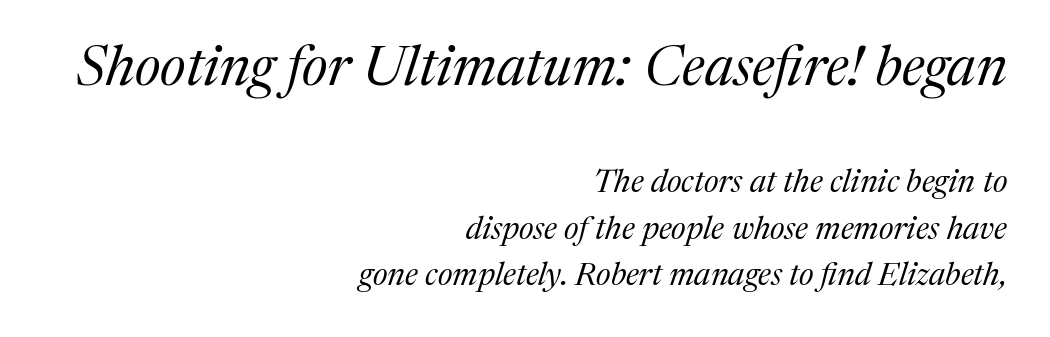
Q: Is the text bold? A: No.
Q: Is the text italic (slanted)? A: Yes, it leans right by about 17 degrees.
Q: Is the typeface a serif or a sans-serif typeface? A: Serif.
Q: Is the text underlined? A: No.
Q: How is the paragraph aligned? A: Right-aligned.
Q: Is the spacing between letters normal or unusually wide? A: Normal.
Q: Is the spacing between lines tight, normal or loose? A: Normal.
Q: Which block of text is set in a larger size, the first (top) or the second (bottom)? A: The first (top) one.
Q: Width (condensed, normal, or wide)? A: Normal.
Q: Stroke contrast? A: Medium.
Q: x-height? A: Medium.
Q: Monospaced? A: No.
